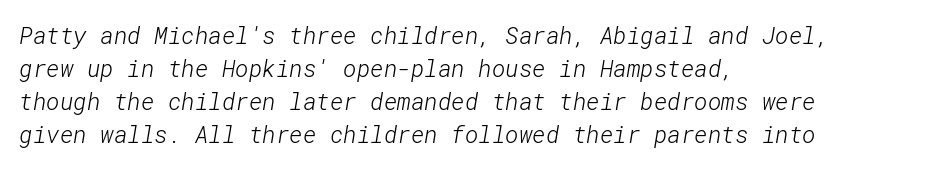
Nobody drew a line under any word here. No letter is thick-stroked: the sample isn't bold. The text block is weighted toward the left margin, trailing off unevenly rightward. Tracking value appears to be zero — textbook default spacing. These lines sit exactly where default settings would place them.
